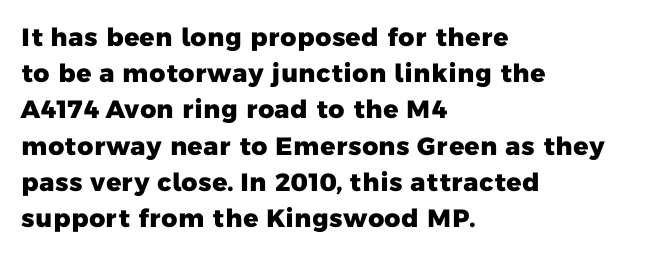
Vertically, the passage feels balanced, rows spaced as you'd expect. The line texture is even and compact thanks to regular tracking. These lines are set flush left with a ragged right edge. Quick note: underline off. Plenty of ink on the page — the face is bold.
